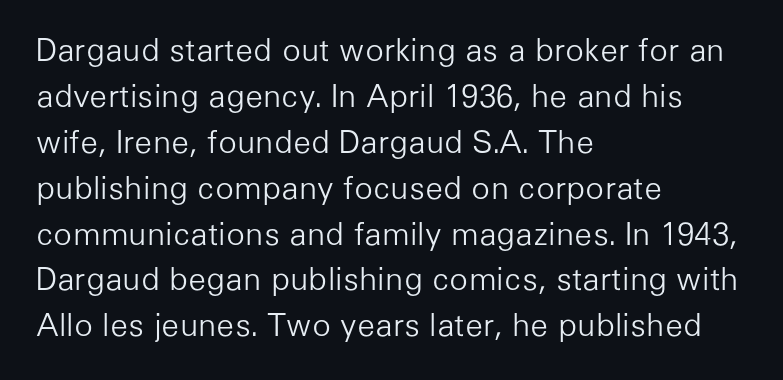
Q: Is the text bold? A: No.
Q: Is the text italic (slanted)? A: No, it is upright.
Q: Is the typeface a serif or a sans-serif typeface? A: Sans-serif.
Q: Is the text underlined? A: No.
Q: How is the paragraph aligned? A: Left-aligned.
Q: Is the spacing between letters normal or unusually wide? A: Normal.
Q: Is the spacing between lines tight, normal or loose? A: Normal.
Q: Width (condensed, normal, or wide)? A: Normal.
Q: Stroke contrast? A: Low.
Q: x-height? A: Medium.
Q: Monospaced? A: No.
